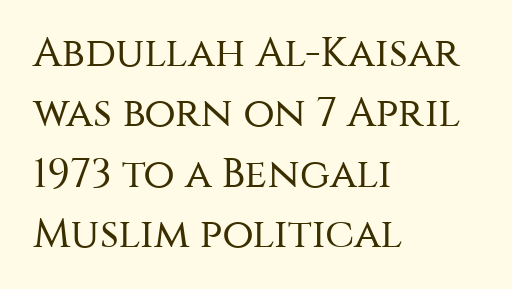
The image shows 41 px regular-weight sans-serif type, upright; set left-aligned, normal line spacing (1.47x), normal letter spacing, not underlined; medium stroke contrast and a large x-height.
